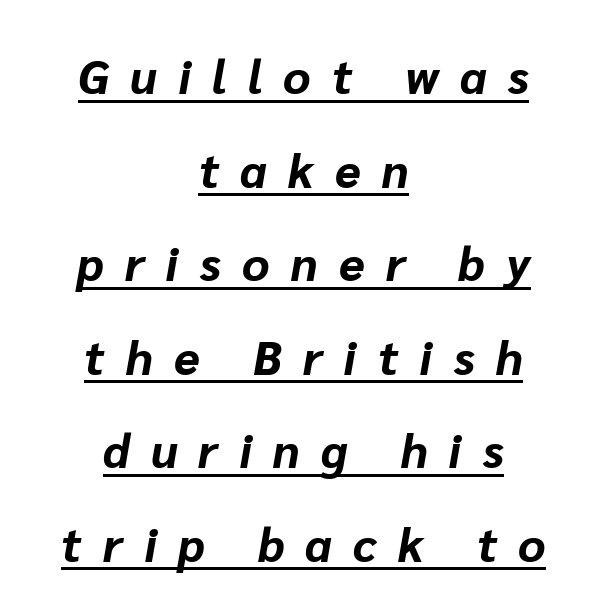
The image shows 47 px bold type, italic (leaning right); set centered, loose line spacing (1.99x), unusually wide letter spacing (+0.45 em), underlined; low stroke contrast and a medium x-height.
